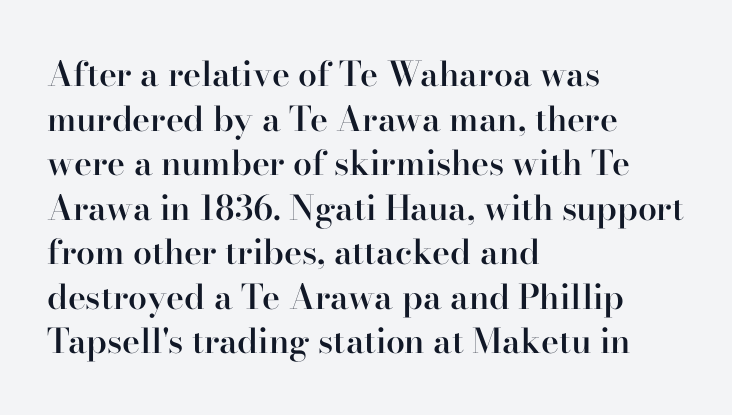
{"serif": "yes", "italic": "no", "bold": "semi", "weight": "semibold", "width": "normal", "stroke_contrast": "high", "x_height": "small", "monospaced": "no", "underline": "no", "align": "left", "line_spacing": "normal", "line_spacing_ratio": 1.31, "letter_spacing": "normal", "letter_spacing_em": 0.0, "glyph_px": 34}
